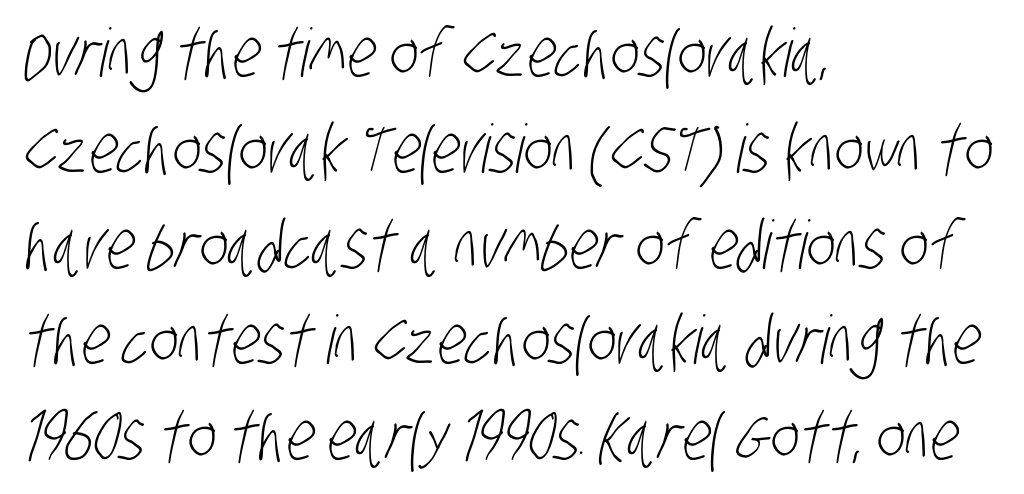
The image shows 67 px light, condensed sans-serif type; set left-aligned, normal line spacing (1.43x), normal letter spacing, not underlined; low stroke contrast and a large x-height.
